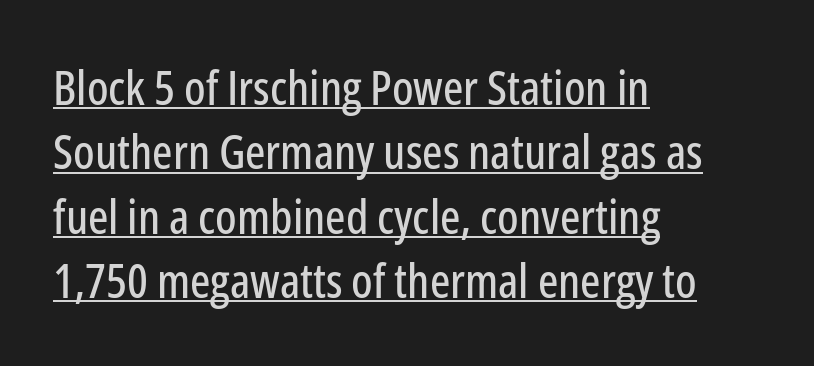
{"serif": "no", "italic": "no", "width": "condensed", "stroke_contrast": "low", "x_height": "medium", "monospaced": "no", "underline": "yes", "align": "left", "line_spacing": "normal", "line_spacing_ratio": 1.34, "letter_spacing": "normal", "letter_spacing_em": 0.0, "glyph_px": 48}
